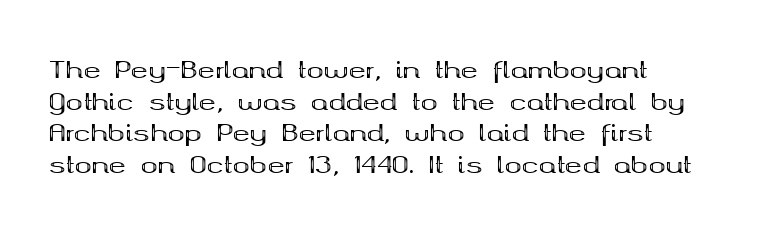
The lines are quadded left. Regular leading. Nothing unusual about the tracking: characters are spaced as the font intends. The font is running at its bold setting. Tall strokes in this sample are plumb rather than angled.
